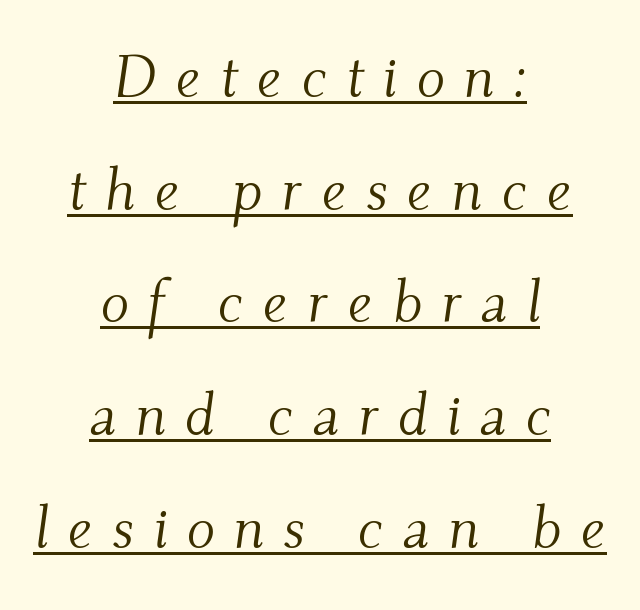
{"serif": "yes", "italic": "yes", "lean": "right", "slant_degrees": 9, "bold": "no", "weight": "light", "width": "normal", "stroke_contrast": "medium", "x_height": "small", "monospaced": "no", "underline": "yes", "align": "center", "line_spacing": "loose", "line_spacing_ratio": 1.91, "letter_spacing": "wide", "letter_spacing_em": 0.32, "glyph_px": 59}
